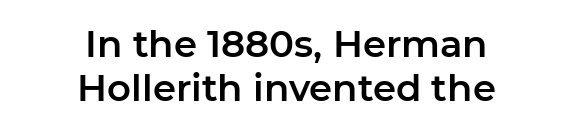
Nobody drew a line under any word here. What stands out about the letter spacing? Nothing — it is the standard amount. A sans-serif font was chosen for this passage. Notice how the passage keeps no hard edge, just a central spine. The lettering holds an erect, upright posture throughout. Think of a printed novel: that variable character pitch is what you see here.
